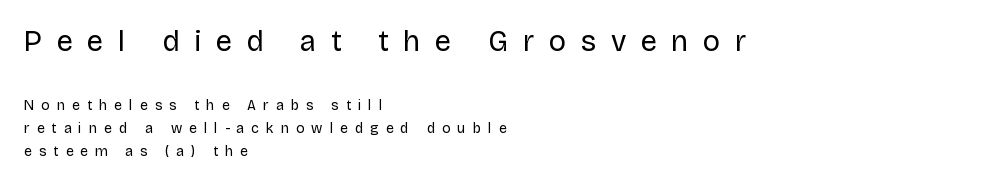
The image shows 29 px regular-weight sans-serif type, upright; set left-aligned, normal line spacing (1.67x), unusually wide letter spacing (+0.5 em), not underlined; the first (top) block is 2.07x larger; low stroke contrast and a large x-height.
